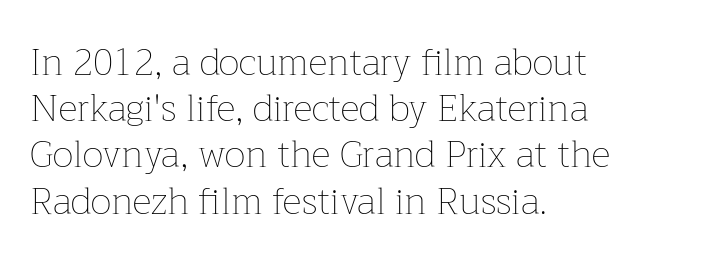
Q: Is the text bold? A: No.
Q: Is the text italic (slanted)? A: No, it is upright.
Q: Is the text underlined? A: No.
Q: How is the paragraph aligned? A: Left-aligned.
Q: Is the spacing between letters normal or unusually wide? A: Normal.
Q: Is the spacing between lines tight, normal or loose? A: Normal.
Q: Width (condensed, normal, or wide)? A: Normal.
Q: Stroke contrast? A: Low.
Q: x-height? A: Medium.
Q: Monospaced? A: No.
